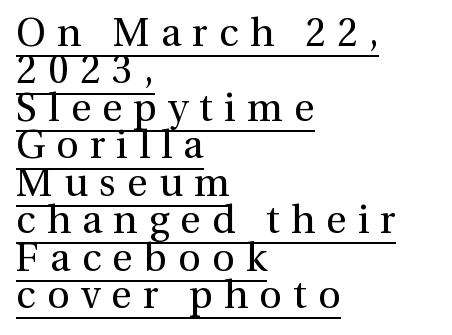
The image shows 39 px regular-weight serif type, upright; set left-aligned, tight line spacing (0.96x), unusually wide letter spacing (+0.29 em), underlined; a medium x-height.
